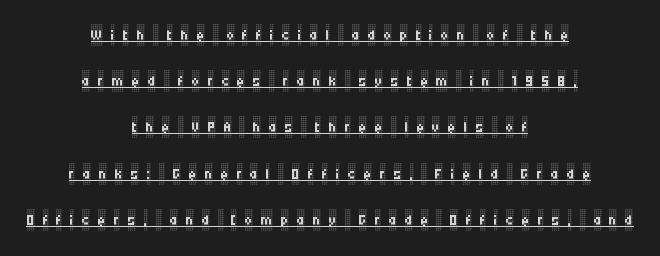
Q: Is the text bold? A: No.
Q: Is the text italic (slanted)? A: No, it is upright.
Q: Is the text underlined? A: Yes.
Q: How is the paragraph aligned? A: Centered.
Q: Is the spacing between letters normal or unusually wide? A: Unusually wide.
Q: Is the spacing between lines tight, normal or loose? A: Loose.
